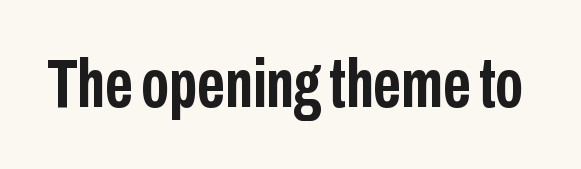
{"serif": "no", "italic": "no", "bold": "yes", "weight": "semibold", "width": "condensed", "stroke_contrast": "low", "x_height": "medium", "monospaced": "no", "underline": "no", "letter_spacing": "normal", "letter_spacing_em": 0.0, "glyph_px": 68}
